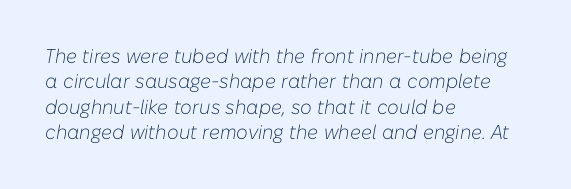
Q: Is the text bold? A: No.
Q: Is the text italic (slanted)? A: Yes, it leans right by about 10 degrees.
Q: Is the text underlined? A: No.
Q: How is the paragraph aligned? A: Left-aligned.
Q: Is the spacing between letters normal or unusually wide? A: Normal.
Q: Is the spacing between lines tight, normal or loose? A: Normal.
